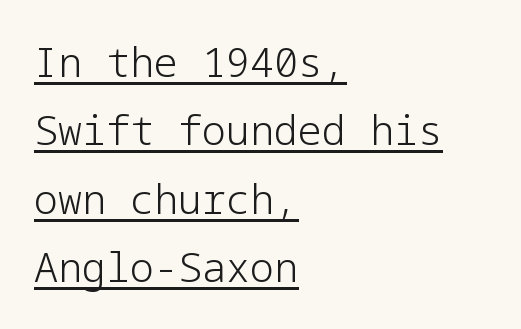
{"serif": "no", "italic": "no", "bold": "no", "weight": "light", "width": "normal", "stroke_contrast": "low", "x_height": "medium", "underline": "yes", "align": "left", "line_spacing_ratio": 1.71, "letter_spacing": "normal", "letter_spacing_em": 0.0, "glyph_px": 40}
